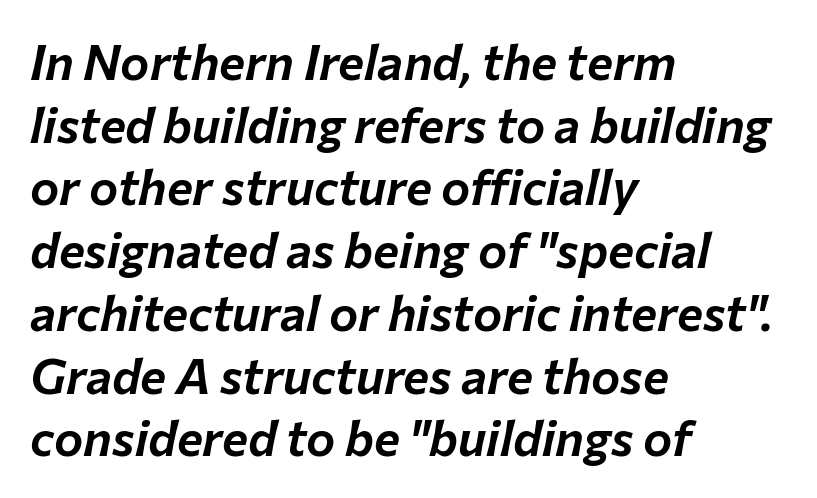
Proportional: the letters do not fall into vertical columns. The baseline area is clear. Nobody touched the tracking dial on this one. The lines in this sample share a left origin and differ only in where they stop. The rendering applies a slant to the glyphs. These lines sit exactly where default settings would place them.
